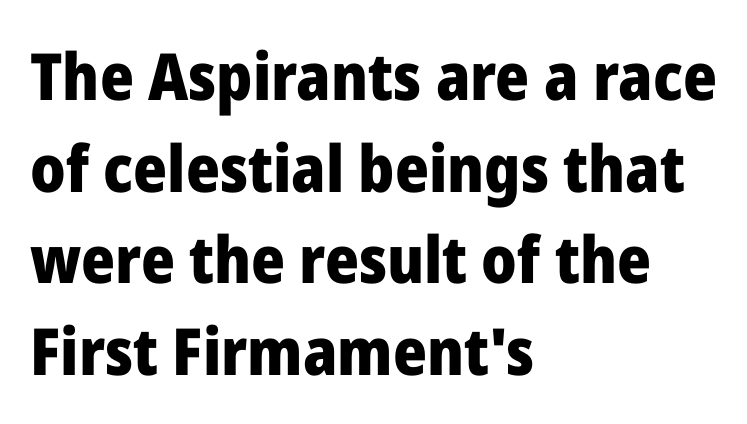
Each letter keeps its own natural width here, so spacing adapts to shape. The type sits square on the baseline with zero lean. Is this a sans? Yes — the strokes have no serifs. Typographic density is high because the face is bold.
